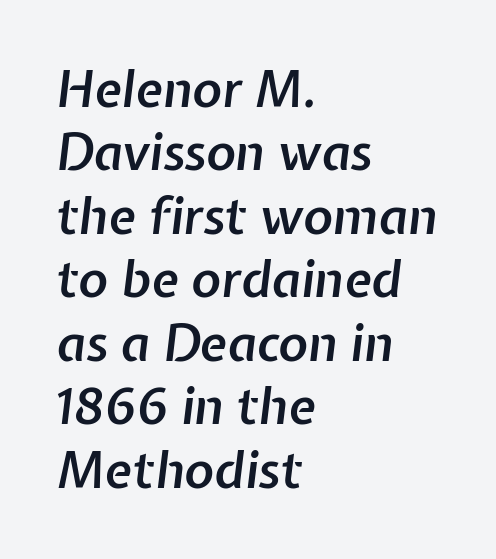
Q: Is the text bold? A: Semi-bold.
Q: Is the text italic (slanted)? A: Yes, it leans right by about 7 degrees.
Q: Is the text underlined? A: No.
Q: How is the paragraph aligned? A: Left-aligned.
Q: Is the spacing between letters normal or unusually wide? A: Normal.
Q: Is the spacing between lines tight, normal or loose? A: Normal.
Q: Width (condensed, normal, or wide)? A: Normal.
Q: Stroke contrast? A: Low.
Q: x-height? A: Medium.
Q: Monospaced? A: No.
